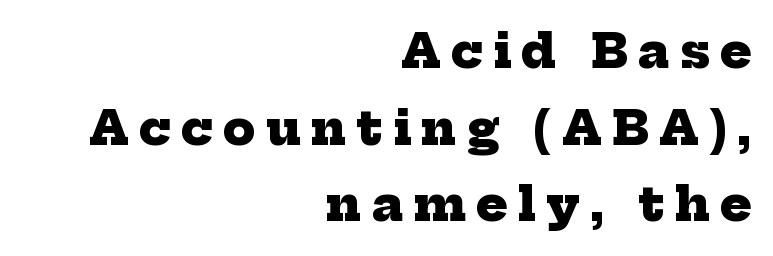
Is this a sans? No — the strokes have serifs. Evenly set lines give the paragraph a standard silhouette. The characters look thick and weighty, a clear bold. Students, note that the glyphs here are deliberately spaced far apart. Type without underlining.
